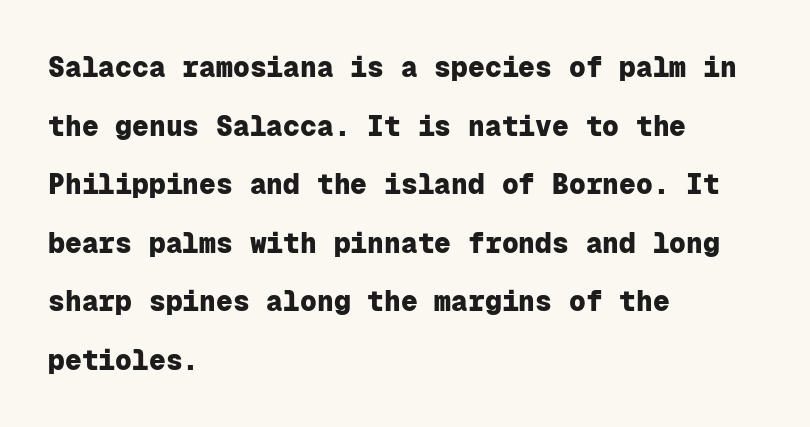
These words are printed bold, with thick strokes throughout. Italic: no, the glyphs are upright roman. The lines in this sample share a left origin and differ only in where they stop. Standard letterfit; no display-style spreading of the glyphs. Anything drawn beneath the words? Only blank space. Honestly, the rows look like they've been pulled way apart.
